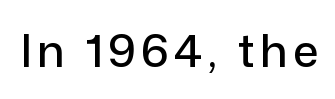
Q: Is the text italic (slanted)? A: No, it is upright.
Q: Is the typeface a serif or a sans-serif typeface? A: Sans-serif.
Q: Is the text underlined? A: No.
Q: Width (condensed, normal, or wide)? A: Normal.
Q: Stroke contrast? A: Low.
Q: x-height? A: Medium.
Q: Monospaced? A: No.
